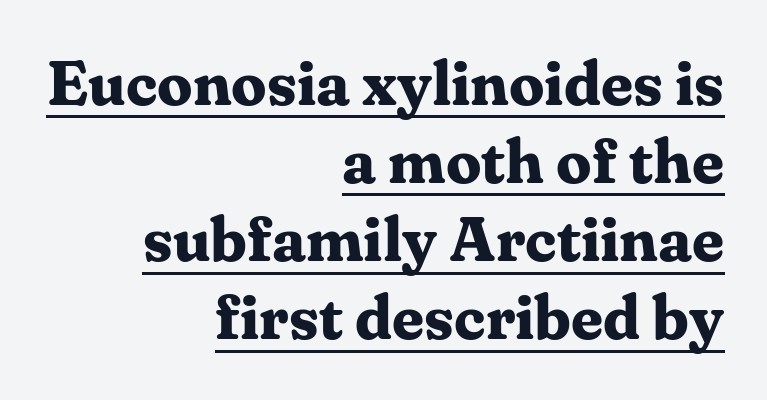
You can tell from the footed stems that serif type was used. These lines stack with their right ends in a neat column. This rendering features underlined lettering. The face used here has the dense, thick strokes of a bold.
